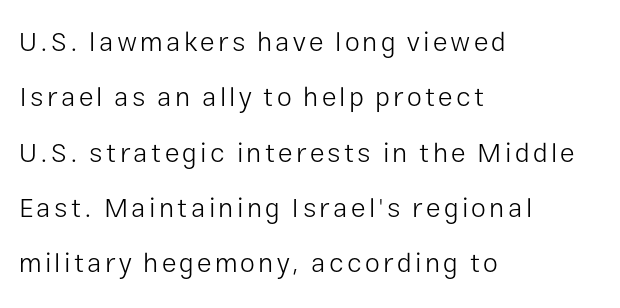
{"italic": "no", "bold": "no", "underline": "no", "align": "left", "line_spacing": "loose", "line_spacing_ratio": 2.05, "glyph_px": 27}
